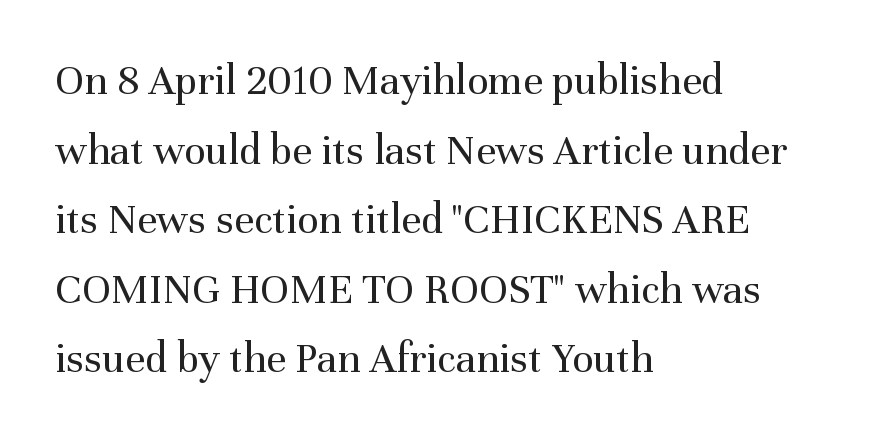
Q: Is the text bold? A: No.
Q: Is the text italic (slanted)? A: No, it is upright.
Q: Is the typeface a serif or a sans-serif typeface? A: Serif.
Q: Is the text underlined? A: No.
Q: How is the paragraph aligned? A: Left-aligned.
Q: Is the spacing between letters normal or unusually wide? A: Normal.
Q: Is the spacing between lines tight, normal or loose? A: Normal.
Q: Width (condensed, normal, or wide)? A: Normal.
Q: Stroke contrast? A: Medium.
Q: x-height? A: Medium.
Q: Monospaced? A: No.
